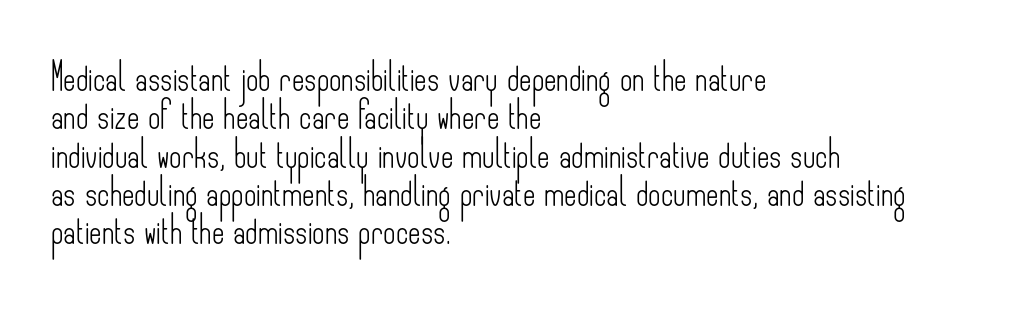
{"italic": "no", "bold": "no", "underline": "no", "align": "left", "line_spacing": "normal", "line_spacing_ratio": 1.42, "letter_spacing": "normal", "letter_spacing_em": 0.0, "glyph_px": 27}
